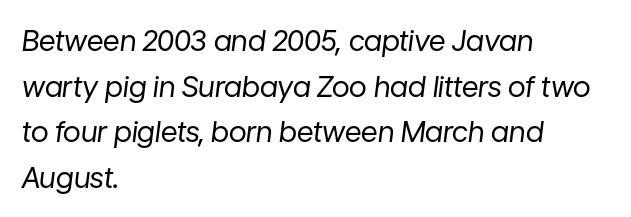
Q: Is the text bold? A: No.
Q: Is the text italic (slanted)? A: Yes, it leans right by about 7 degrees.
Q: Is the text underlined? A: No.
Q: How is the paragraph aligned? A: Left-aligned.
Q: Is the spacing between letters normal or unusually wide? A: Normal.
Q: Is the spacing between lines tight, normal or loose? A: Normal.
Q: Width (condensed, normal, or wide)? A: Normal.
Q: Stroke contrast? A: Low.
Q: x-height? A: Medium.
Q: Monospaced? A: No.
